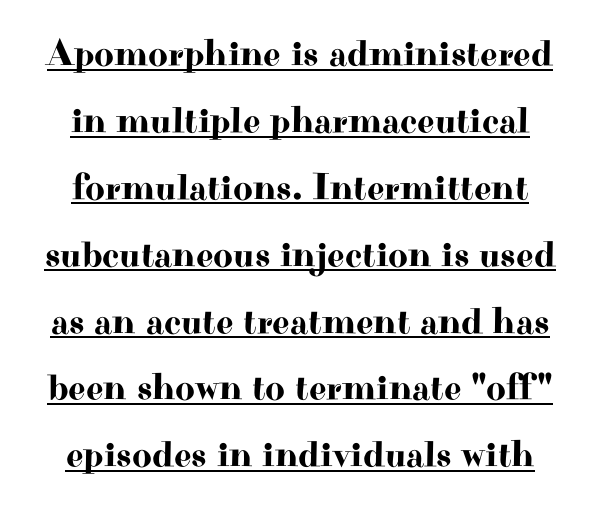
{"serif": "yes", "italic": "no", "width": "wide", "stroke_contrast": "high", "x_height": "small", "monospaced": "no", "underline": "yes", "align": "center", "line_spacing_ratio": 1.76, "letter_spacing": "normal", "letter_spacing_em": 0.0, "glyph_px": 38}
